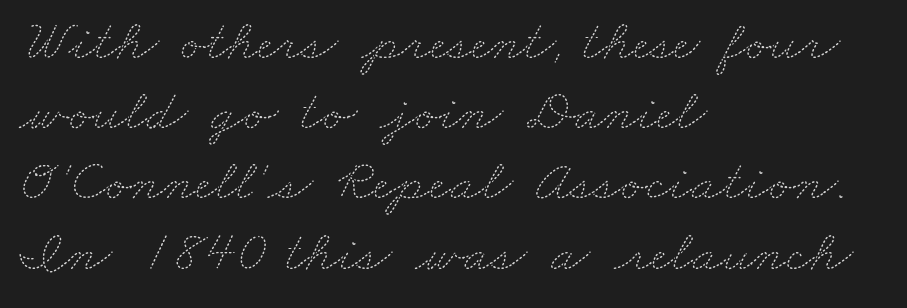
Q: Is the text bold? A: No.
Q: Is the text underlined? A: No.
Q: How is the paragraph aligned? A: Left-aligned.
Q: Is the spacing between letters normal or unusually wide? A: Normal.
Q: Width (condensed, normal, or wide)? A: Wide.
Q: Stroke contrast? A: Medium.
Q: x-height? A: Small.
Q: Monospaced? A: No.
